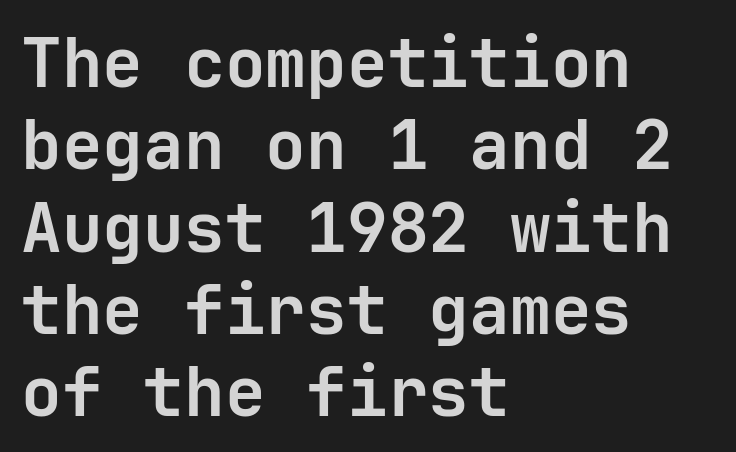
Q: Is the text bold? A: Yes.
Q: Is the text italic (slanted)? A: No, it is upright.
Q: Is the typeface a serif or a sans-serif typeface? A: Sans-serif.
Q: Is the text underlined? A: No.
Q: How is the paragraph aligned? A: Left-aligned.
Q: Is the spacing between letters normal or unusually wide? A: Normal.
Q: Width (condensed, normal, or wide)? A: Normal.
Q: Stroke contrast? A: Low.
Q: x-height? A: Medium.
